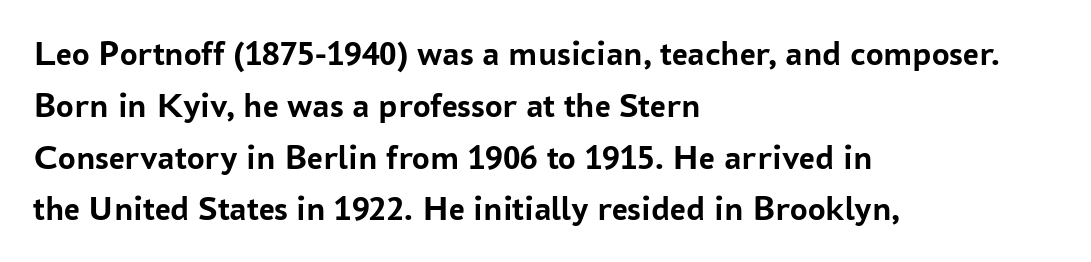
{"serif": "no", "italic": "no", "bold": "yes", "weight": "semibold", "width": "normal", "stroke_contrast": "low", "x_height": "medium", "monospaced": "no", "underline": "no", "align": "left", "line_spacing": "normal", "line_spacing_ratio": 1.48, "letter_spacing": "normal", "letter_spacing_em": 0.0, "glyph_px": 35}
